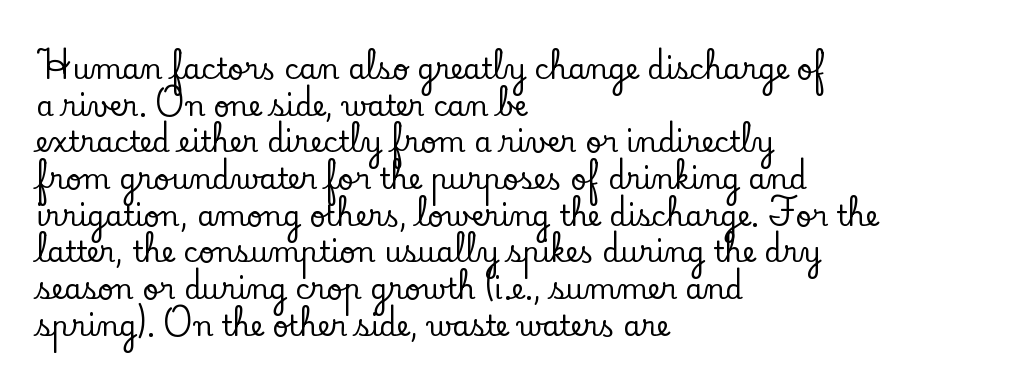
Q: Is the text italic (slanted)? A: No, it is upright.
Q: Is the typeface a serif or a sans-serif typeface? A: Serif.
Q: Is the text underlined? A: No.
Q: How is the paragraph aligned? A: Left-aligned.
Q: Is the spacing between letters normal or unusually wide? A: Normal.
Q: Is the spacing between lines tight, normal or loose? A: Normal.
Q: Width (condensed, normal, or wide)? A: Normal.
Q: Stroke contrast? A: Low.
Q: x-height? A: Small.
Q: Monospaced? A: No.
